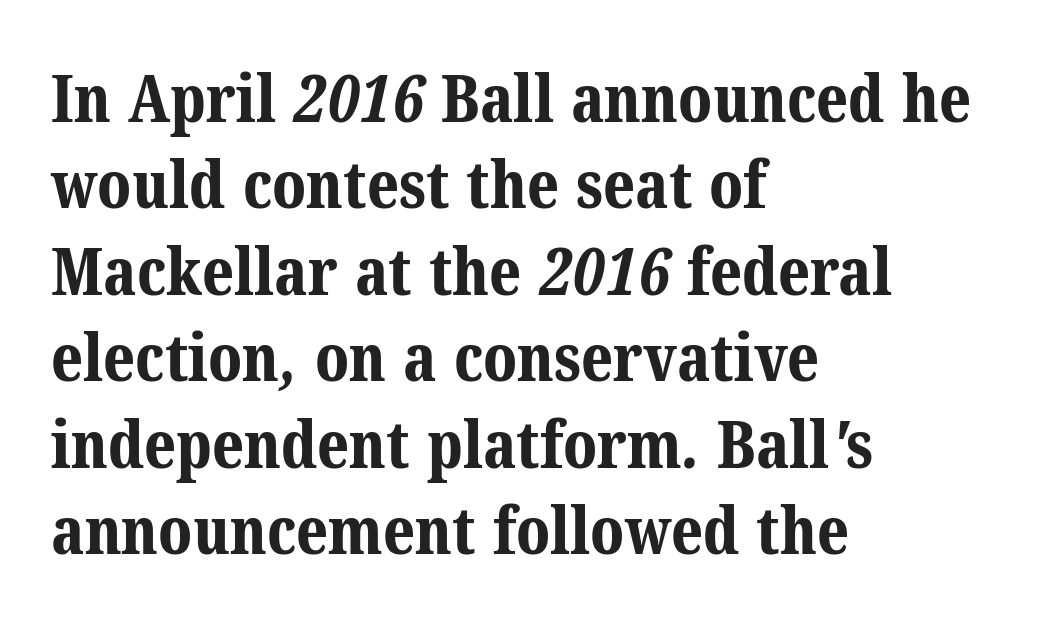
The image shows 66 px bold serif type; set left-aligned, normal line spacing (1.31x), normal letter spacing, not underlined; medium stroke contrast and a medium x-height.
